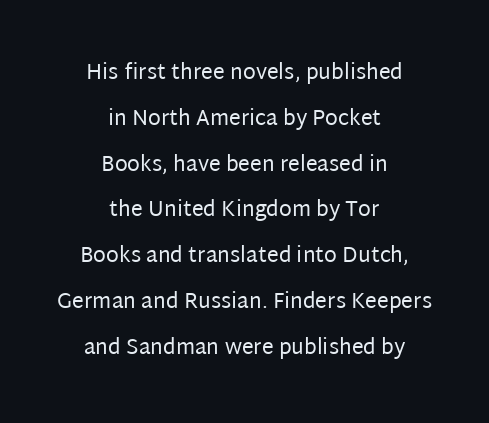
A centered setting, common on invitations and titles, is used for this passage. The line texture is even and compact thanks to regular tracking. Widely set lines give the paragraph a tall, airy silhouette. Compared with a typical body face, this is equally light or lighter still.
